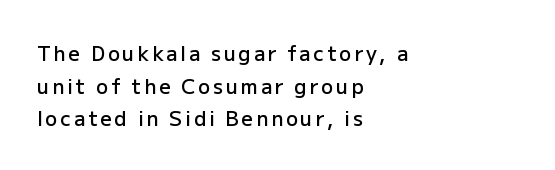
Normally led — the rows are evenly, conventionally spaced. Firm but not heavy-handed strokes: this text is semibold. In terms of posture, this sample is upright. The lines in this sample share a left origin and differ only in where they stop. The words here are not underlined.
